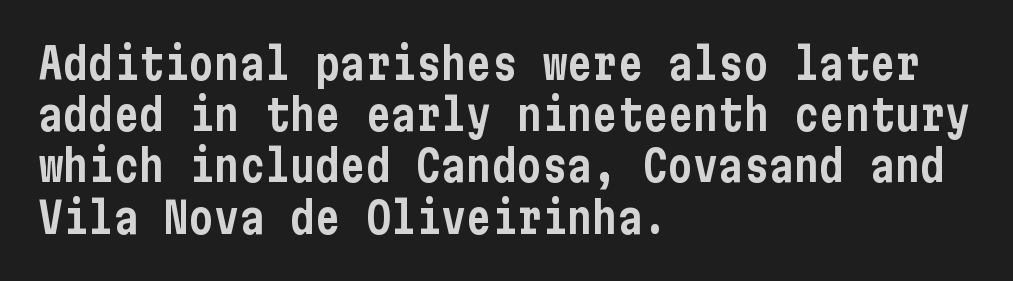
Observe the absence of serifs on each vertical stroke in this sample. Nobody touched the tracking dial on this one. Which margin do the lines hug? The left one — the right edge is uneven. Any mark beneath the type? The region is blank. The font's upright variant was chosen for this text.
